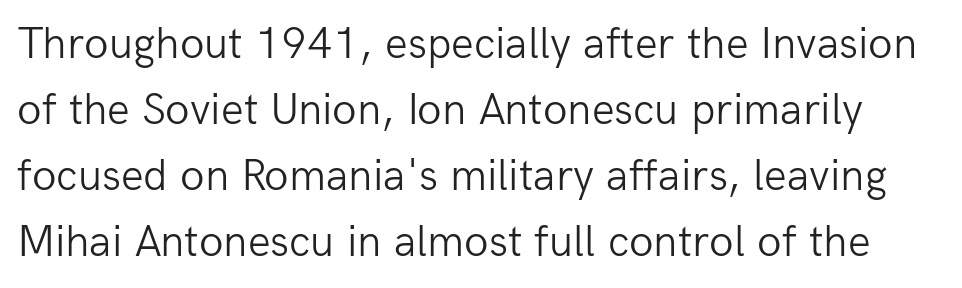
Q: Is the text bold? A: No.
Q: Is the text italic (slanted)? A: No, it is upright.
Q: Is the typeface a serif or a sans-serif typeface? A: Sans-serif.
Q: Is the text underlined? A: No.
Q: Is the spacing between letters normal or unusually wide? A: Normal.
Q: Is the spacing between lines tight, normal or loose? A: Normal.
Q: Width (condensed, normal, or wide)? A: Normal.
Q: Stroke contrast? A: Low.
Q: x-height? A: Medium.
Q: Monospaced? A: No.
